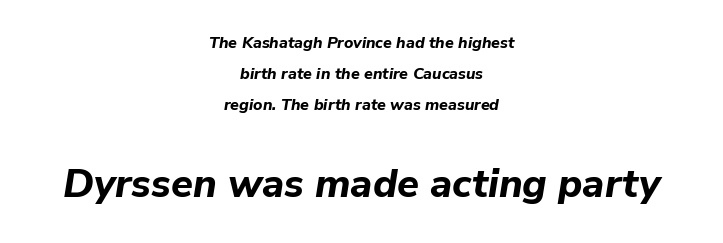
The image shows 40 px bold type, italic (leaning right); set centered, loose line spacing (1.93x), normal letter spacing, not underlined; the second (bottom) block is 2.5x larger; low stroke contrast and a medium x-height.
